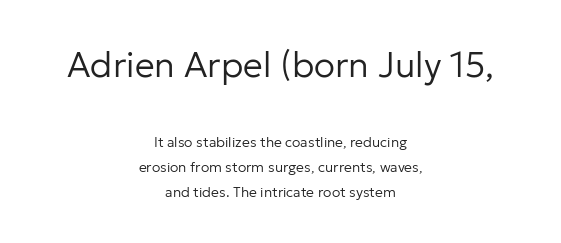
The image shows 35 px regular-weight sans-serif type, upright; set centered, line spacing 1.79x, normal letter spacing, not underlined; the first (top) block is 2.5x larger; low stroke contrast and a medium x-height.
